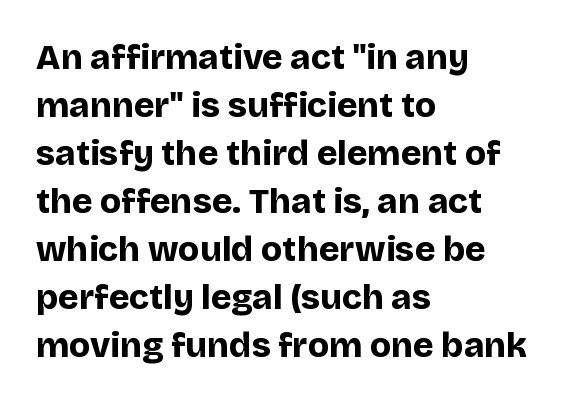
Q: Is the text bold? A: Yes.
Q: Is the text italic (slanted)? A: No, it is upright.
Q: Is the typeface a serif or a sans-serif typeface? A: Sans-serif.
Q: Is the text underlined? A: No.
Q: How is the paragraph aligned? A: Left-aligned.
Q: Is the spacing between letters normal or unusually wide? A: Normal.
Q: Is the spacing between lines tight, normal or loose? A: Normal.
Q: Width (condensed, normal, or wide)? A: Normal.
Q: Stroke contrast? A: Low.
Q: x-height? A: Large.
Q: Monospaced? A: No.
